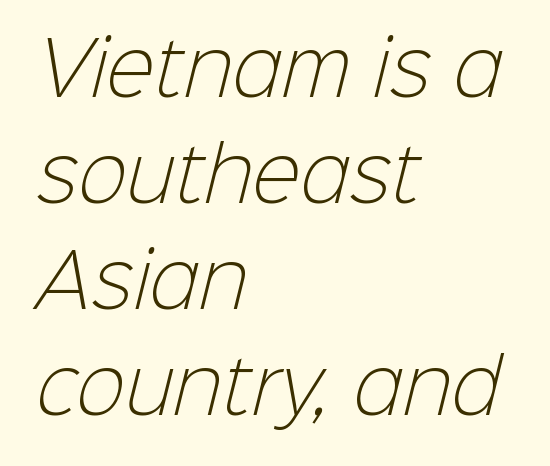
Q: Is the text bold? A: No.
Q: Is the typeface a serif or a sans-serif typeface? A: Sans-serif.
Q: Is the text underlined? A: No.
Q: How is the paragraph aligned? A: Left-aligned.
Q: Is the spacing between letters normal or unusually wide? A: Normal.
Q: Is the spacing between lines tight, normal or loose? A: Normal.
Q: Width (condensed, normal, or wide)? A: Normal.
Q: Stroke contrast? A: Low.
Q: x-height? A: Medium.
Q: Monospaced? A: No.
